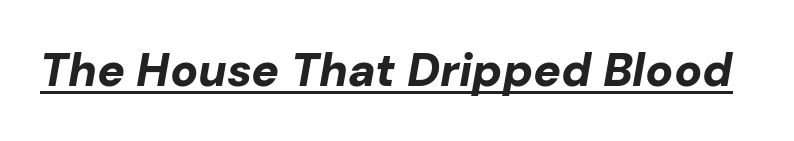
Q: Is the text bold? A: Yes.
Q: Is the text italic (slanted)? A: Yes, it leans right by about 10 degrees.
Q: Is the text underlined? A: Yes.
Q: Is the spacing between letters normal or unusually wide? A: Normal.
Q: Width (condensed, normal, or wide)? A: Normal.
Q: Stroke contrast? A: Low.
Q: x-height? A: Medium.
Q: Monospaced? A: No.
